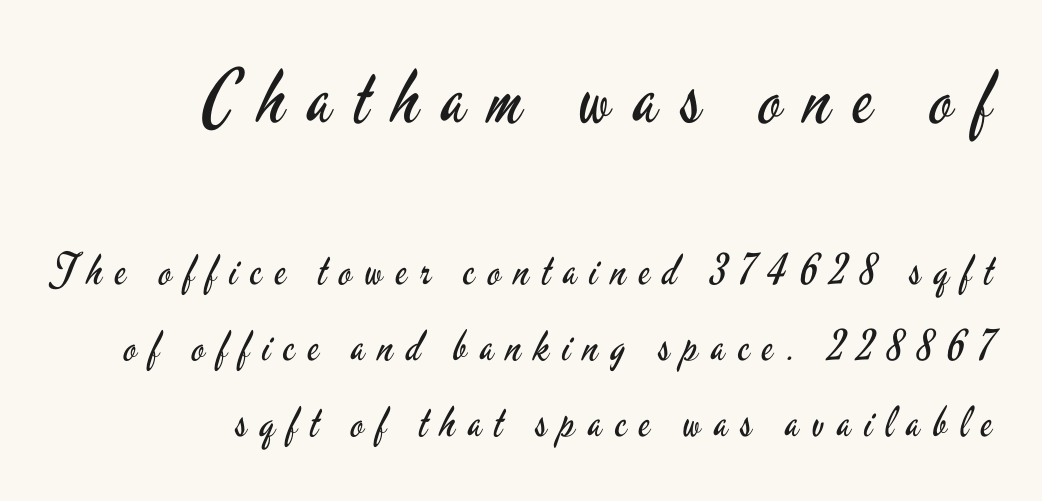
{"serif": "no", "bold": "no", "weight": "regular", "width": "condensed", "stroke_contrast": "low", "x_height": "small", "monospaced": "no", "underline": "no", "align": "right", "line_spacing_ratio": 1.81, "letter_spacing": "wide", "letter_spacing_em": 0.31, "larger_block": "first", "size_ratio": 1.76, "glyph_px": 74}
